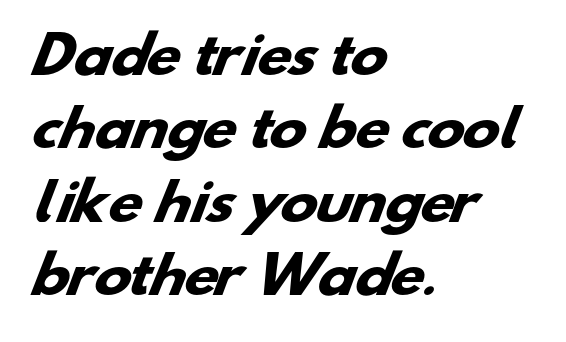
The image shows 50 px heavy, wide sans-serif type; set left-aligned, normal line spacing (1.47x), normal letter spacing, not underlined; low stroke contrast and a small x-height.
